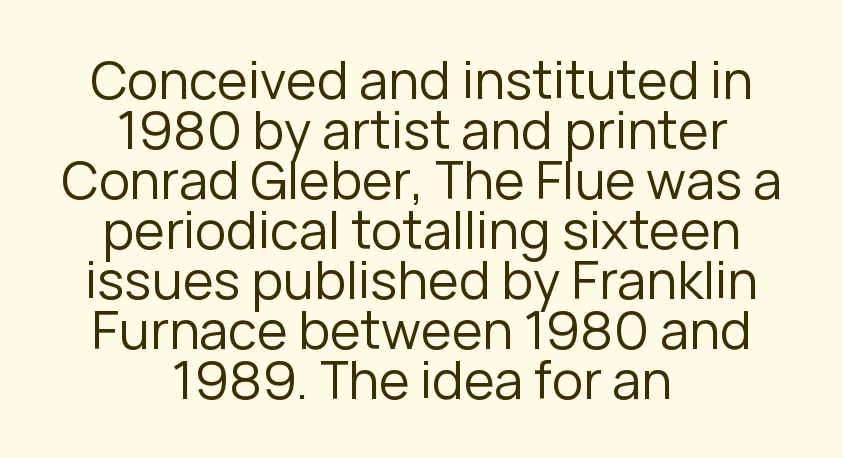
{"serif": "no", "italic": "no", "bold": "no", "weight": "regular", "width": "normal", "stroke_contrast": "low", "x_height": "medium", "monospaced": "no", "underline": "no", "align": "center", "line_spacing": "tight", "line_spacing_ratio": 0.96, "letter_spacing": "normal", "letter_spacing_em": 0.0, "glyph_px": 52}
